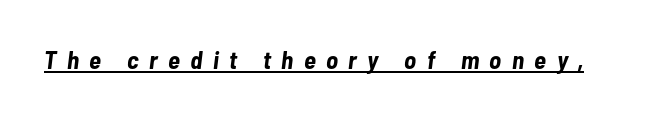
The image shows 25 px bold type, italic (leaning right); set unusually wide letter spacing (+0.42 em), underlined.
